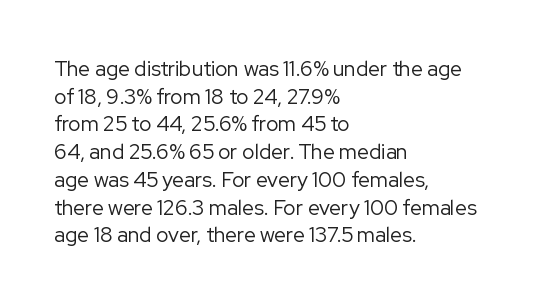
The image shows 21 px text type, upright; set left-aligned, normal line spacing (1.32x), normal letter spacing, not underlined.
